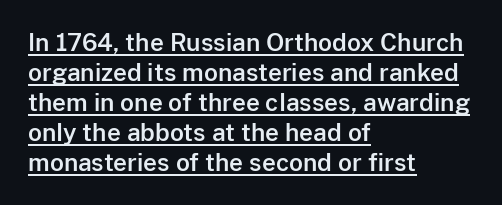
{"italic": "no", "underline": "yes", "align": "left", "line_spacing": "normal", "line_spacing_ratio": 1.25, "letter_spacing": "normal", "letter_spacing_em": 0.0, "glyph_px": 24}
